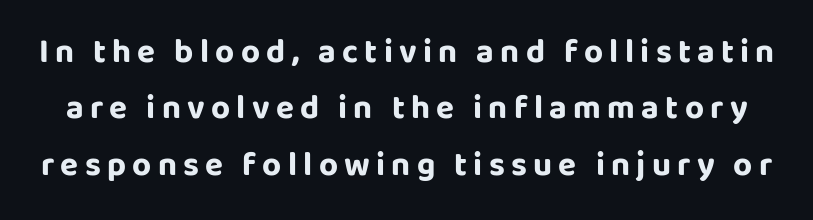
{"serif": "no", "italic": "no", "bold": "yes", "weight": "bold", "width": "normal", "stroke_contrast": "low", "x_height": "large", "monospaced": "no", "underline": "no", "line_spacing_ratio": 1.71, "glyph_px": 33}
